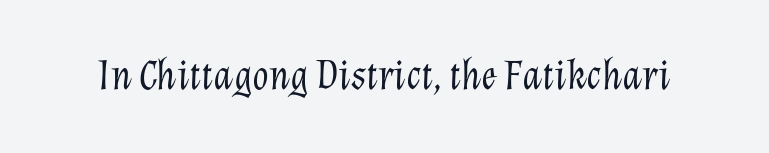
{"italic": "yes", "lean": "right", "slant_degrees": 12, "bold": "no", "weight": "light", "width": "normal", "stroke_contrast": "low", "x_height": "medium", "monospaced": "no", "underline": "no", "letter_spacing": "normal", "letter_spacing_em": 0.0, "glyph_px": 42}
